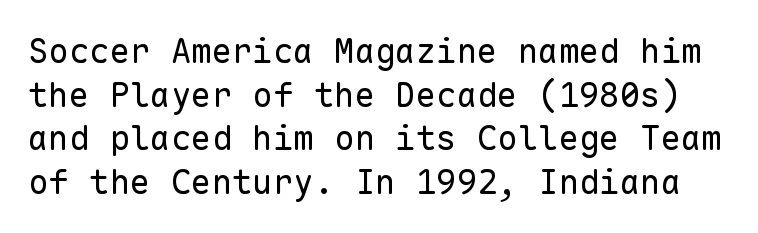
{"serif": "no", "italic": "no", "bold": "no", "weight": "regular", "width": "normal", "stroke_contrast": "low", "x_height": "medium", "monospaced": "yes", "underline": "no", "line_spacing": "normal", "line_spacing_ratio": 1.28, "letter_spacing": "normal", "letter_spacing_em": 0.0, "glyph_px": 34}
